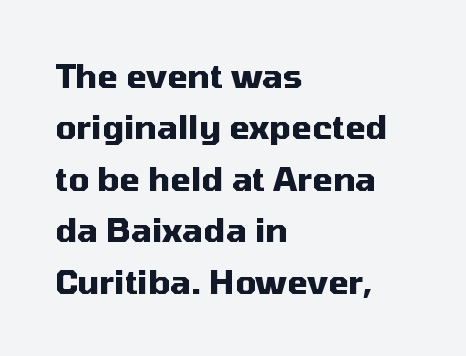
What kind of face is this? One without serifs — a sans. Proportional: the letters do not fall into vertical columns. Notice how the passage keeps a crisp vertical edge on the left only. This block has exactly the height ordinary leading produces.
